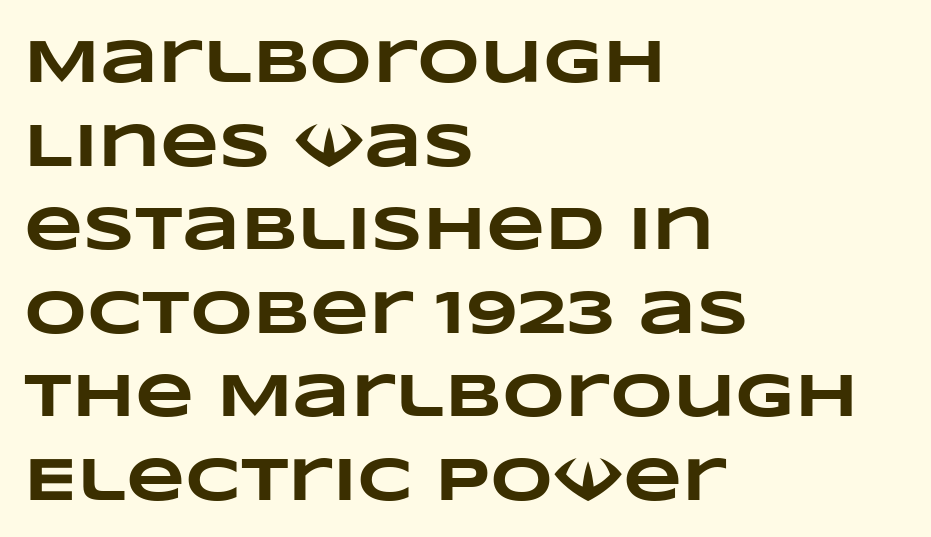
Q: Is the text bold? A: Yes.
Q: Is the text underlined? A: No.
Q: How is the paragraph aligned? A: Left-aligned.
Q: Is the spacing between letters normal or unusually wide? A: Normal.
Q: Is the spacing between lines tight, normal or loose? A: Normal.
Q: Width (condensed, normal, or wide)? A: Wide.
Q: Stroke contrast? A: Low.
Q: x-height? A: Large.
Q: Monospaced? A: No.
